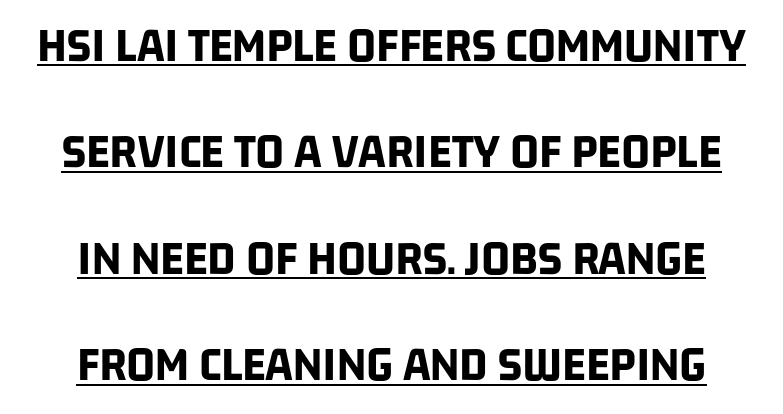
The rendering shows plain stroke endings on the letterforms — a sans-serif design. The type is set solid horizontally, with unmodified tracking. The lettering is marked with a stroke running underneath it. How heavy is the stroke? Heavy — this is a bold. Is this a fixed-width face? No — the glyphs have proportional, varying widths.
